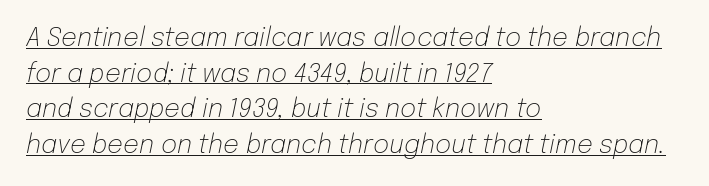
The image shows 25 px text type, italic (leaning right); set left-aligned, normal line spacing (1.43x), normal letter spacing, underlined.
